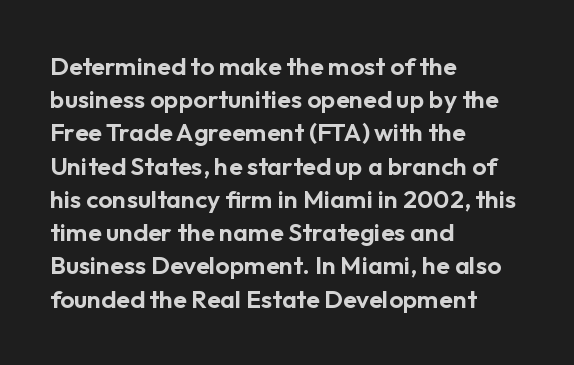
The image shows 25 px text type, upright; set left-aligned, normal line spacing (1.33x), normal letter spacing, not underlined.
